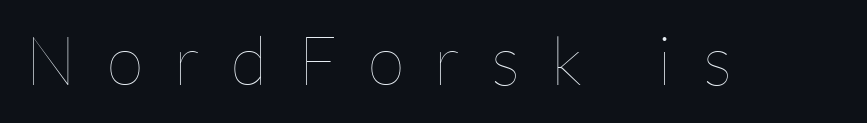
{"italic": "no", "bold": "no", "weight": "thin", "width": "normal", "stroke_contrast": "low", "x_height": "medium", "monospaced": "no", "underline": "no", "letter_spacing": "wide", "letter_spacing_em": 0.45, "glyph_px": 68}
